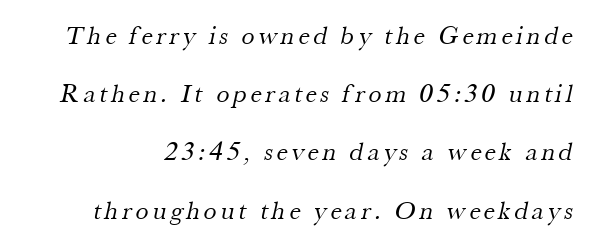
Q: Is the text bold? A: No.
Q: Is the text underlined? A: No.
Q: Is the spacing between lines tight, normal or loose? A: Loose.
